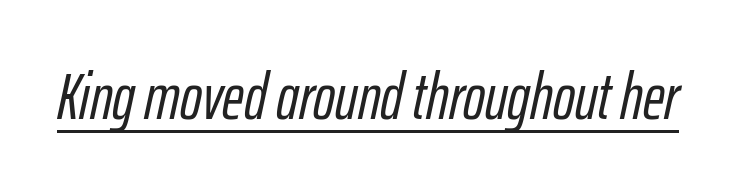
{"italic": "yes", "lean": "right", "slant_degrees": 12, "width": "condensed", "stroke_contrast": "low", "x_height": "medium", "monospaced": "no", "underline": "yes", "letter_spacing": "normal", "letter_spacing_em": 0.0, "glyph_px": 66}
